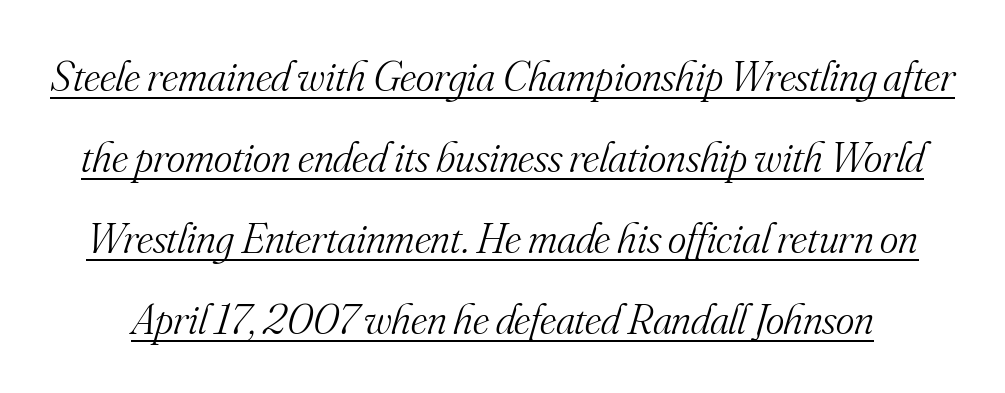
{"serif": "yes", "italic": "yes", "lean": "right", "slant_degrees": 16, "bold": "no", "weight": "light", "width": "normal", "stroke_contrast": "medium", "x_height": "small", "monospaced": "no", "underline": "yes", "line_spacing_ratio": 1.84, "letter_spacing": "normal", "letter_spacing_em": 0.0, "glyph_px": 44}
